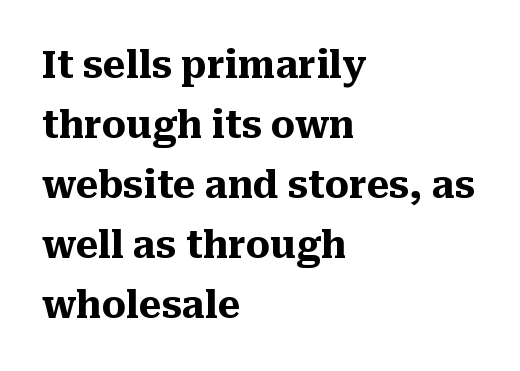
This rendering leaves character spacing at its baseline value. This rendering uses left alignment, leaving the right contour irregular. Characters remain perfectly vertical along every line. If you measured baseline to baseline, you'd find a middling distance.
